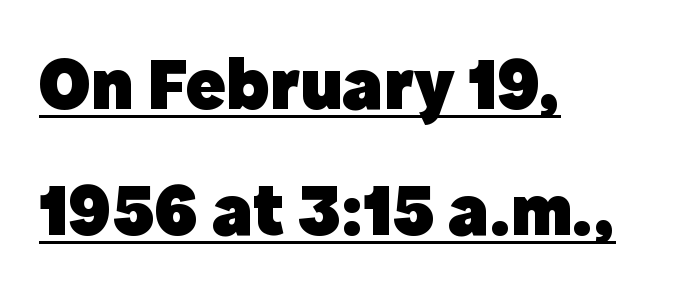
The image shows 75 px heavy sans-serif type, upright; set left-aligned, normal line spacing (1.68x), normal letter spacing, underlined; a medium x-height.
